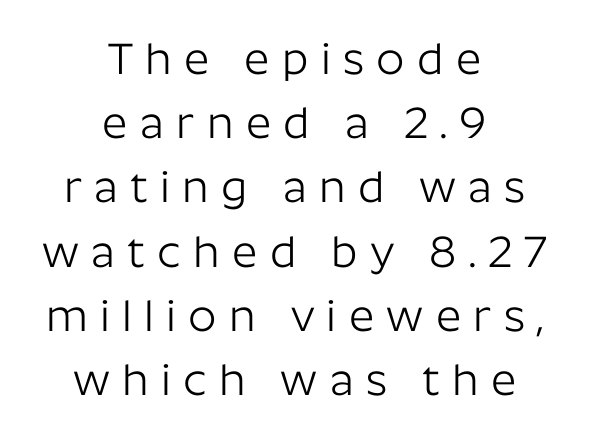
{"serif": "no", "italic": "no", "bold": "no", "weight": "light", "width": "normal", "stroke_contrast": "low", "x_height": "medium", "monospaced": "no", "underline": "no", "align": "center", "line_spacing": "normal", "line_spacing_ratio": 1.46, "letter_spacing": "wide", "letter_spacing_em": 0.28, "glyph_px": 44}
